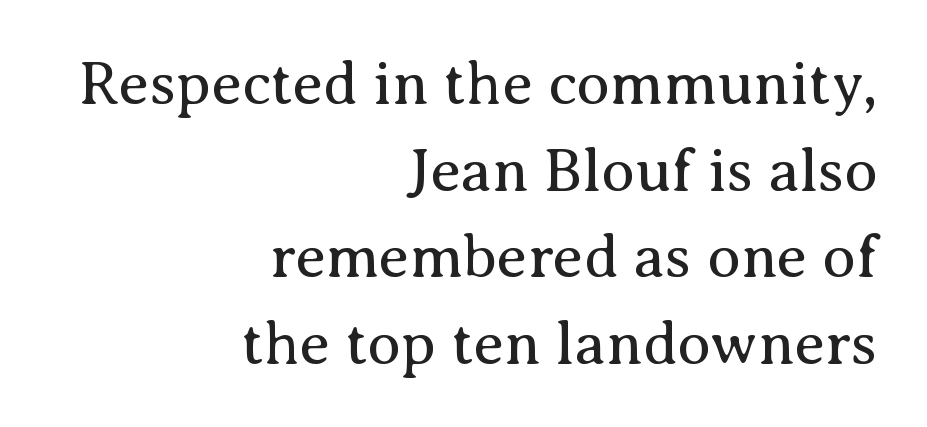
Glyph-to-glyph distance matches everyday printed text. Check the space under the baseline: it is left empty. Quick note: not italic, upright. Weight: regular or lighter. Regarding serifs, this sample has them. Teacher's note: observe the even right margin — that is flush-right alignment.
